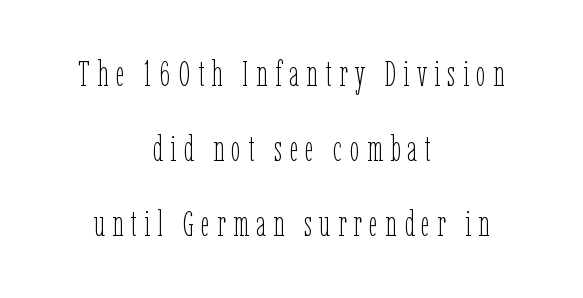
{"italic": "no", "bold": "no", "weight": "thin", "width": "condensed", "stroke_contrast": "low", "x_height": "medium", "monospaced": "no", "underline": "no", "align": "center", "line_spacing": "loose", "line_spacing_ratio": 2.15, "letter_spacing": "wide", "letter_spacing_em": 0.21, "glyph_px": 35}
